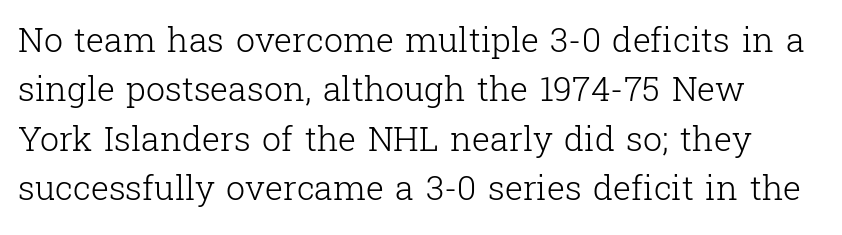
The image shows 34 px light serif type, upright; set normal line spacing (1.45x), normal letter spacing, not underlined; low stroke contrast and a medium x-height.
